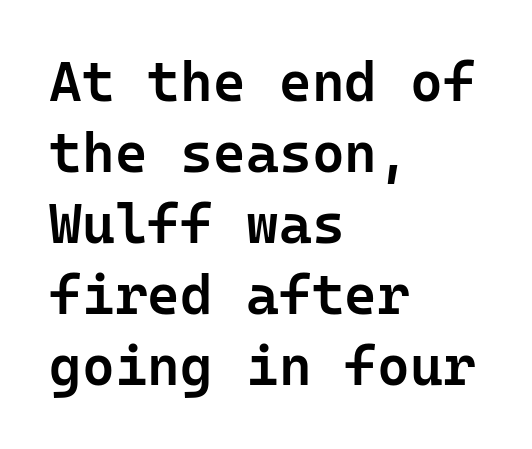
The image shows 56 px semibold sans-serif type, upright; set left-aligned, normal line spacing (1.27x), normal letter spacing, not underlined; low stroke contrast and a medium x-height.
